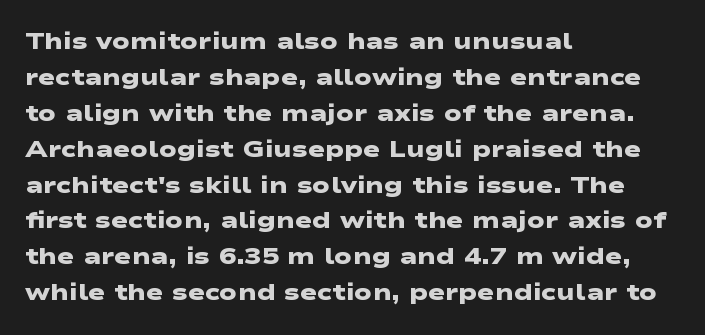
Observe the ordinary spacing: letters are neighbours, not strangers. You'd pick this weight for a headline — it's a proper bold. The rag falls on the right side of this text block. Quick note: underline off.
